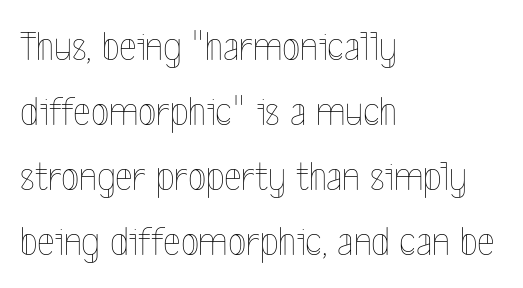
A roman cut, with each character standing at attention. Think of a printed novel: that variable character pitch is what you see here. Decoration check: the copy has no underline. Each word holds together tightly as a unit, with standard inter-letter gaps. Leftover space on each line is placed entirely after the last word. In terms of leading, this rendering sits right in the middle.
